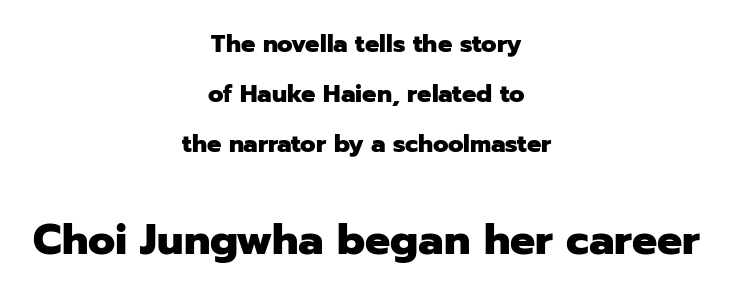
{"serif": "no", "italic": "no", "bold": "yes", "weight": "heavy", "width": "normal", "stroke_contrast": "low", "x_height": "medium", "monospaced": "no", "underline": "no", "align": "center", "line_spacing": "loose", "line_spacing_ratio": 2.08, "letter_spacing": "normal", "letter_spacing_em": 0.0, "larger_block": "second", "size_ratio": 1.75, "glyph_px": 42}
